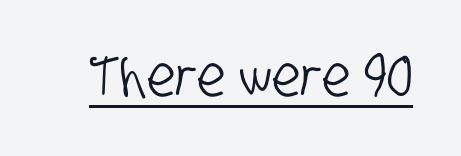
Q: Is the typeface a serif or a sans-serif typeface? A: Sans-serif.
Q: Is the text underlined? A: Yes.
Q: Is the spacing between letters normal or unusually wide? A: Normal.
Q: Width (condensed, normal, or wide)? A: Condensed.
Q: Stroke contrast? A: Low.
Q: x-height? A: Large.
Q: Monospaced? A: No.
